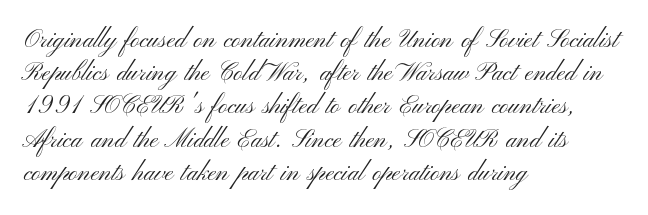
These lines sit exactly where default settings would place them. Decoration check: the copy has no underline. The typeface has the unassuming heft of standard copy or less. Horizontal alignment here is leftward, the default for most running prose.
